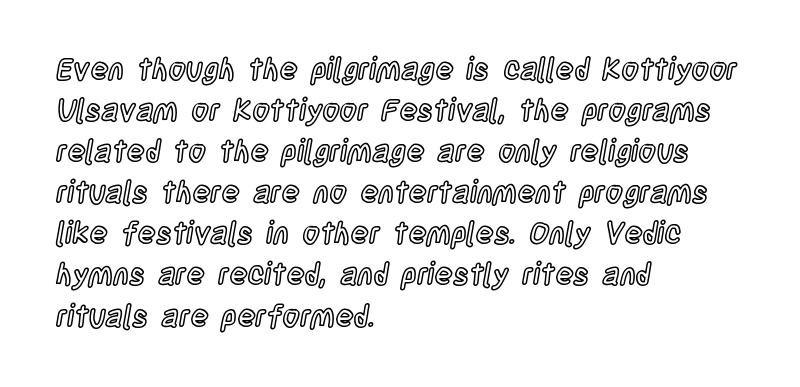
The strip under each line holds only bare page. This sample is left-justified, so line endings fall wherever the words run out. This rendering leaves character spacing at its baseline value.
